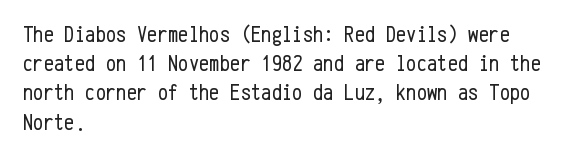
Q: Is the text bold? A: No.
Q: Is the text italic (slanted)? A: No, it is upright.
Q: Is the text underlined? A: No.
Q: How is the paragraph aligned? A: Left-aligned.
Q: Is the spacing between letters normal or unusually wide? A: Normal.
Q: Is the spacing between lines tight, normal or loose? A: Normal.
